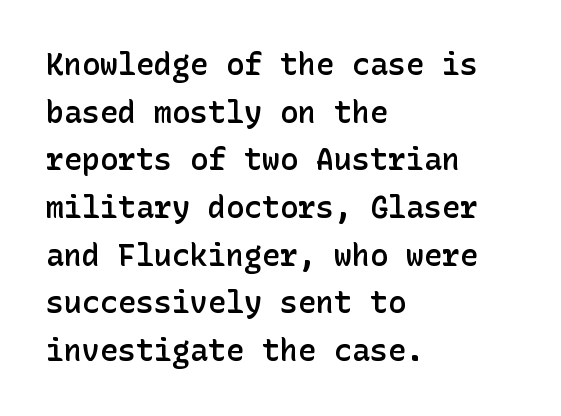
One-word summary of the alignment: left. Short note: letters normally spaced. Lines of text with bare space underneath. Nope, not italic — everything's standing straight. Evenly set lines give the paragraph a standard silhouette.
